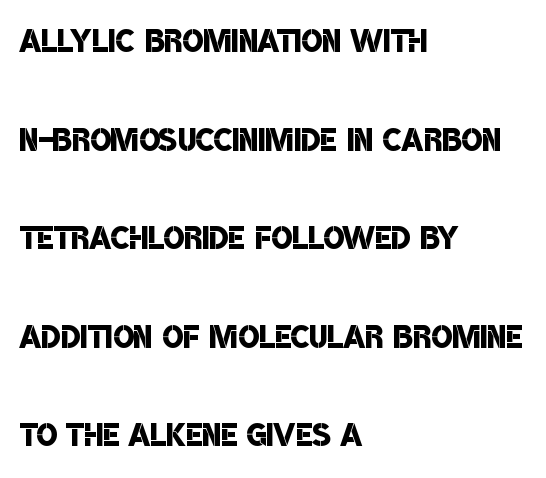
{"serif": "no", "bold": "semi", "weight": "semibold", "width": "condensed", "stroke_contrast": "low", "x_height": "large", "monospaced": "no", "underline": "no", "align": "left", "line_spacing": "loose", "line_spacing_ratio": 2.24, "letter_spacing": "normal", "letter_spacing_em": 0.0, "glyph_px": 44}
